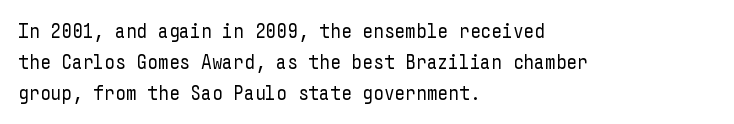
{"italic": "no", "bold": "no", "underline": "no", "align": "left", "line_spacing": "normal", "line_spacing_ratio": 1.47, "letter_spacing": "normal", "letter_spacing_em": 0.0, "glyph_px": 21}
